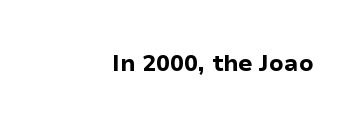
Notice how thick the strokes are: this is what a full bold looks like. In terms of letterspacing, this is plain default setting. The specimen omits any rule beneath the text block's lines. The lettering stays uniformly vertical, giving the passage a roman look.
